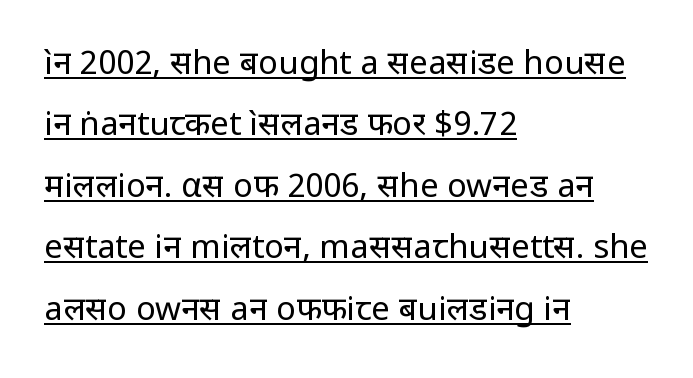
The image shows 33 px regular-weight sans-serif type, upright; set left-aligned, line spacing 1.86x, normal letter spacing, underlined; low stroke contrast and a medium x-height.
